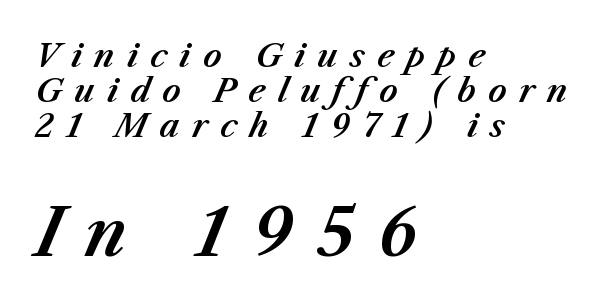
Very little white space separates one row of letters from the next. Has an underline been added? It has not. The passage shown is typed in a proportional face where columns would drift. Reading down the block, your eye returns to a fixed left position each line. Compare the two chunks: the lower has the greater cap height. Glyph-to-glyph distance is far greater than everyday printed text.
